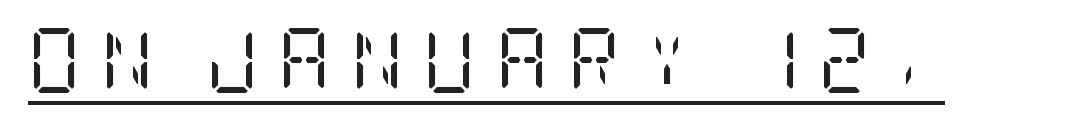
This rendering employs a face with finishing strokes, i.e., a serif. Designer's note — italics off, roman on. Is there an underline? Yes — a line sits under the letters. This is not heavy type; no bold has been used. Inter-character spacing is expanded well beyond the font's built-in metrics.
